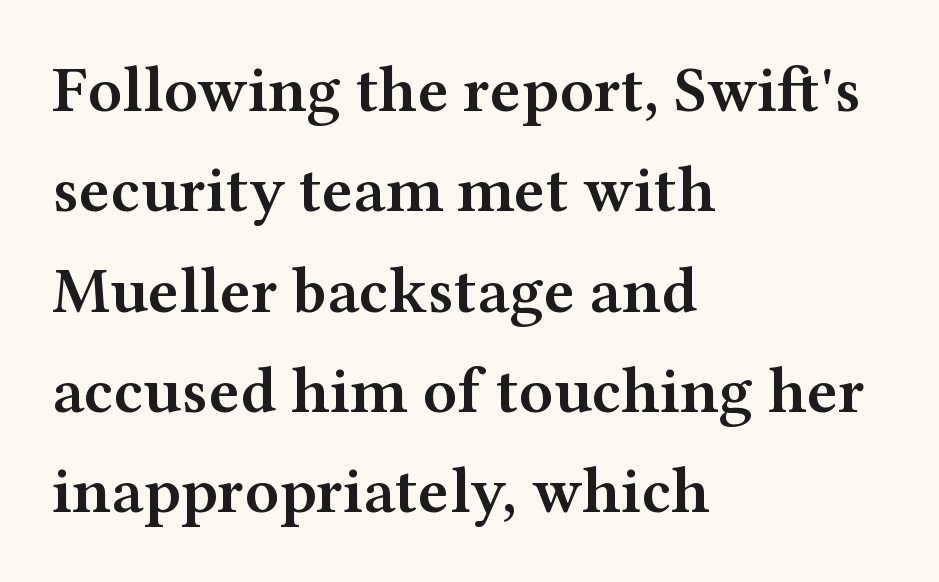
{"serif": "yes", "italic": "no", "bold": "semi", "weight": "semibold", "width": "wide", "stroke_contrast": "medium", "x_height": "medium", "monospaced": "no", "underline": "no", "align": "left", "line_spacing": "normal", "line_spacing_ratio": 1.52, "letter_spacing": "normal", "letter_spacing_em": 0.0, "glyph_px": 66}
